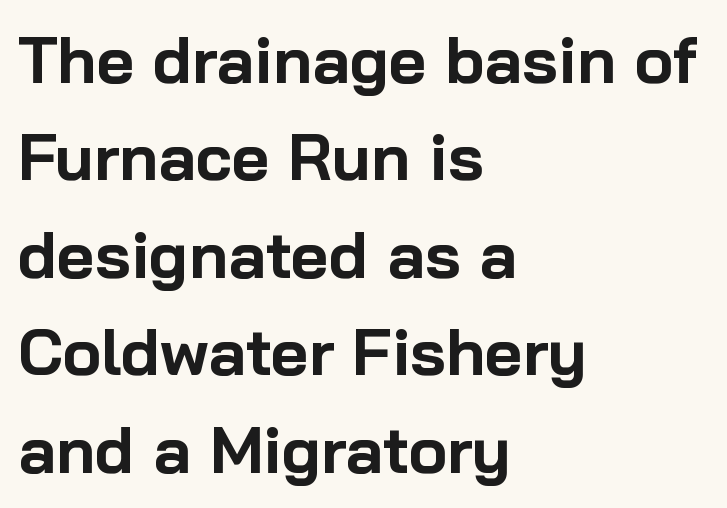
The image shows 65 px bold sans-serif type, upright; set left-aligned, normal line spacing (1.5x), normal letter spacing, not underlined; low stroke contrast and a medium x-height.
